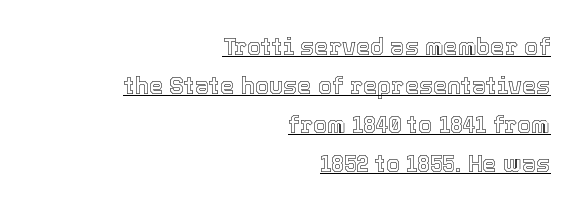
{"italic": "no", "underline": "yes", "align": "right", "line_spacing": "normal", "line_spacing_ratio": 1.7, "letter_spacing": "normal", "letter_spacing_em": 0.0, "glyph_px": 23}
